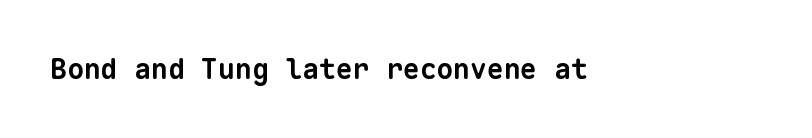
Q: Is the text bold? A: Yes.
Q: Is the typeface a serif or a sans-serif typeface? A: Sans-serif.
Q: Is the text underlined? A: No.
Q: Is the spacing between letters normal or unusually wide? A: Normal.
Q: Width (condensed, normal, or wide)? A: Normal.
Q: Stroke contrast? A: Low.
Q: x-height? A: Medium.
Q: Monospaced? A: Yes.
